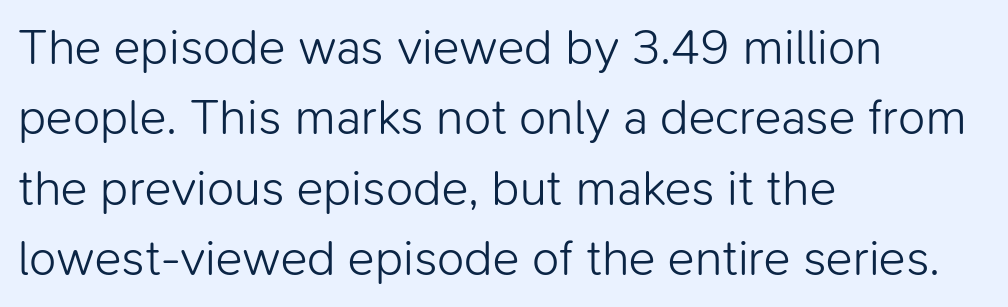
The image shows 50 px light sans-serif type, upright; set left-aligned, normal line spacing (1.41x), normal letter spacing, not underlined; low stroke contrast and a medium x-height.
